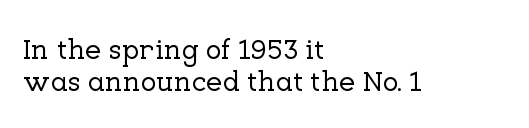
Q: Is the text italic (slanted)? A: No, it is upright.
Q: Is the typeface a serif or a sans-serif typeface? A: Serif.
Q: Is the text underlined? A: No.
Q: How is the paragraph aligned? A: Left-aligned.
Q: Is the spacing between letters normal or unusually wide? A: Normal.
Q: Is the spacing between lines tight, normal or loose? A: Tight.
Q: Width (condensed, normal, or wide)? A: Normal.
Q: Stroke contrast? A: Low.
Q: x-height? A: Medium.
Q: Monospaced? A: No.
